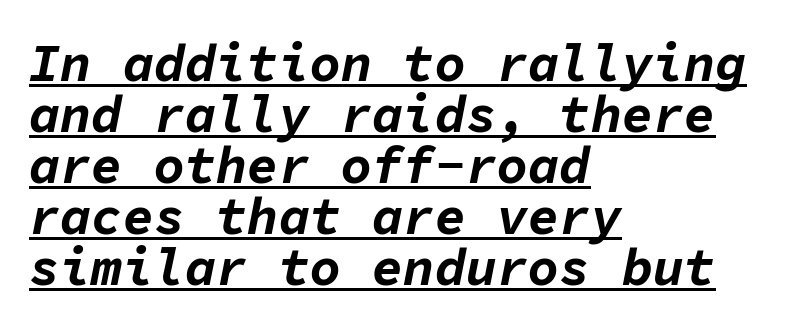
The image shows 52 px bold type, italic (leaning right), monospaced; set left-aligned, tight line spacing (0.98x), normal letter spacing, underlined; low stroke contrast and a medium x-height.
